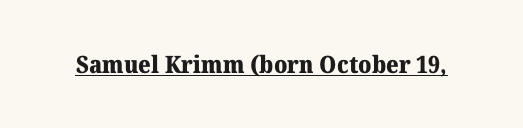
Q: Is the text bold? A: Yes.
Q: Is the text italic (slanted)? A: No, it is upright.
Q: Is the text underlined? A: Yes.
Q: Is the spacing between letters normal or unusually wide? A: Normal.
